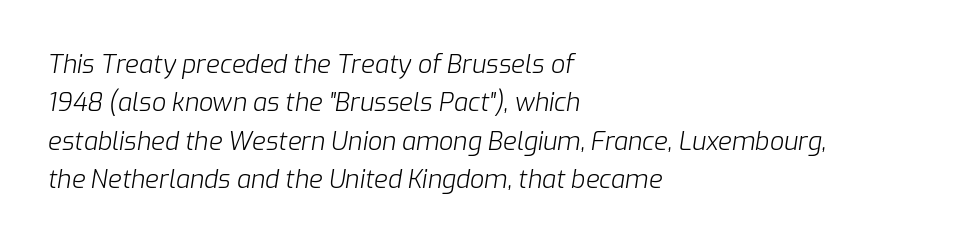
The image shows 25 px text type, italic (leaning right); set left-aligned, normal line spacing (1.54x), normal letter spacing, not underlined.
